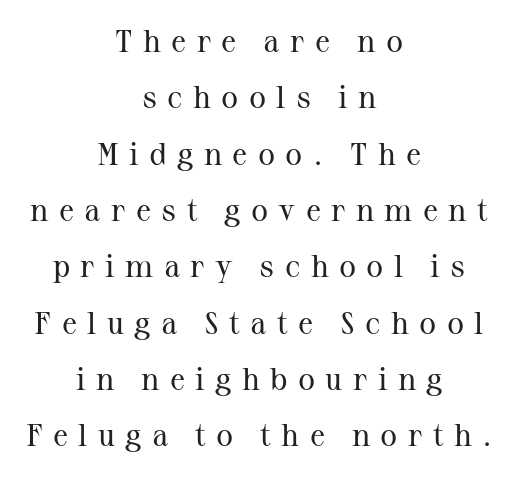
{"serif": "yes", "italic": "no", "bold": "no", "weight": "regular", "width": "normal", "stroke_contrast": "medium", "x_height": "medium", "monospaced": "no", "underline": "no", "align": "center", "line_spacing_ratio": 1.76, "letter_spacing": "wide", "letter_spacing_em": 0.32, "glyph_px": 32}
